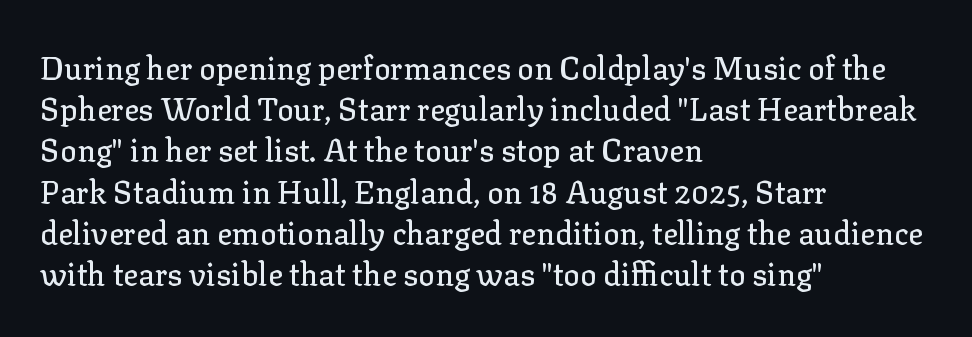
Q: Is the text italic (slanted)? A: No, it is upright.
Q: Is the typeface a serif or a sans-serif typeface? A: Serif.
Q: Is the text underlined? A: No.
Q: How is the paragraph aligned? A: Left-aligned.
Q: Is the spacing between letters normal or unusually wide? A: Normal.
Q: Is the spacing between lines tight, normal or loose? A: Normal.
Q: Width (condensed, normal, or wide)? A: Normal.
Q: Stroke contrast? A: Low.
Q: x-height? A: Medium.
Q: Monospaced? A: No.
